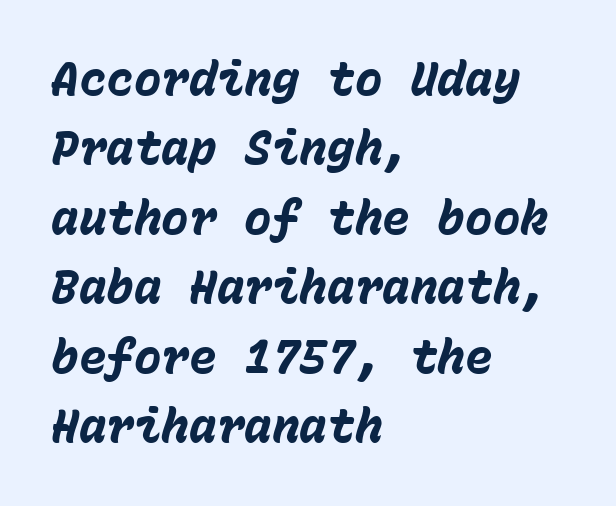
This rendering features lettering with no underline. The space between consecutive lines is moderate. Rendered with sloped, italic letterforms. How heavy is the stroke? Heavy — this is a bold. Spacing verdict: monospaced, one width for all characters.
